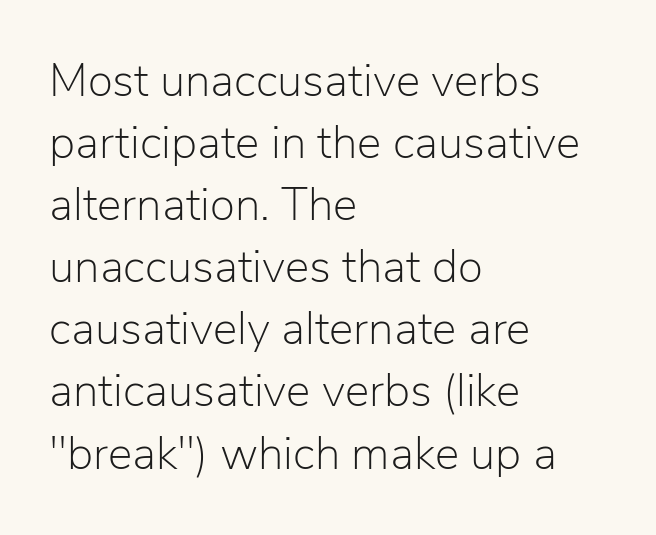
The image shows 46 px light sans-serif type, upright; set left-aligned, normal line spacing (1.35x), normal letter spacing, not underlined; low stroke contrast and a medium x-height.
